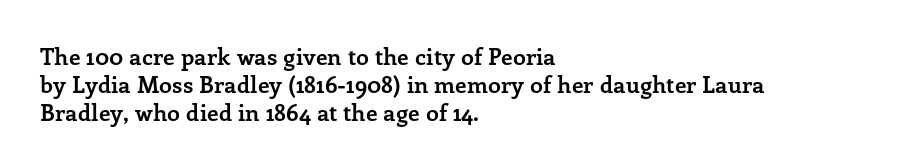
{"italic": "no", "bold": "yes", "underline": "no", "align": "left", "line_spacing_ratio": 1.22, "letter_spacing": "normal", "letter_spacing_em": 0.0, "glyph_px": 23}
